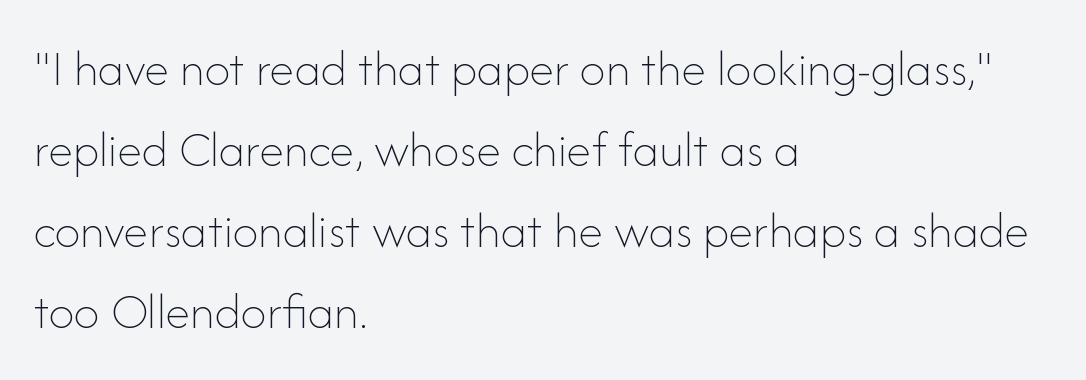
{"italic": "no", "bold": "no", "weight": "thin", "width": "normal", "stroke_contrast": "low", "x_height": "small", "monospaced": "no", "underline": "no", "align": "left", "line_spacing": "normal", "line_spacing_ratio": 1.59, "letter_spacing": "normal", "letter_spacing_em": 0.0, "glyph_px": 51}
